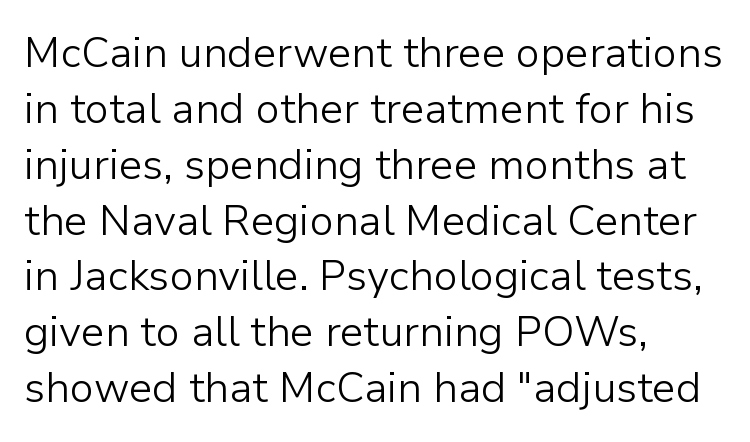
Q: Is the text bold? A: No.
Q: Is the text italic (slanted)? A: No, it is upright.
Q: Is the typeface a serif or a sans-serif typeface? A: Sans-serif.
Q: Is the text underlined? A: No.
Q: How is the paragraph aligned? A: Left-aligned.
Q: Is the spacing between letters normal or unusually wide? A: Normal.
Q: Is the spacing between lines tight, normal or loose? A: Normal.
Q: Width (condensed, normal, or wide)? A: Normal.
Q: Stroke contrast? A: Low.
Q: x-height? A: Medium.
Q: Monospaced? A: No.
